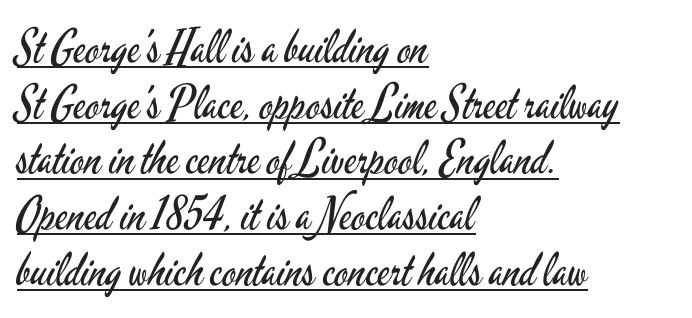
{"serif": "no", "bold": "no", "weight": "regular", "width": "condensed", "stroke_contrast": "low", "x_height": "small", "monospaced": "no", "underline": "yes", "align": "left", "line_spacing_ratio": 1.21, "letter_spacing": "normal", "letter_spacing_em": 0.0, "glyph_px": 46}
